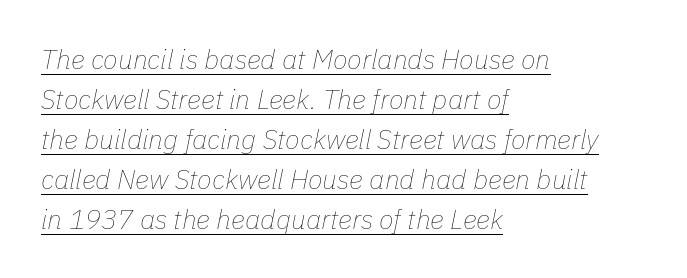
The image shows 27 px text type, italic (leaning right); set left-aligned, normal line spacing (1.48x), normal letter spacing, underlined.
